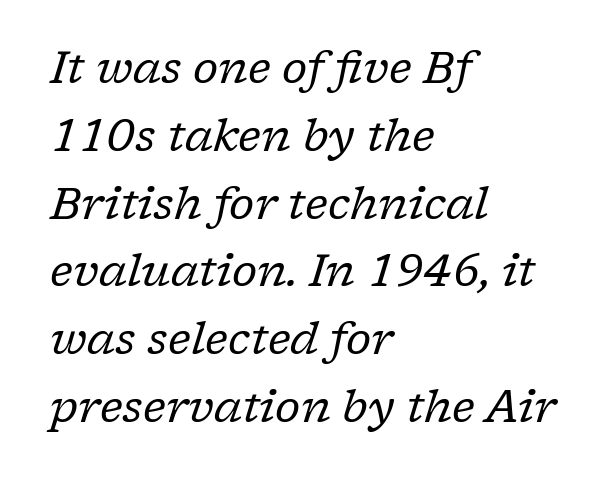
{"serif": "yes", "italic": "yes", "lean": "right", "slant_degrees": 17, "bold": "no", "weight": "regular", "width": "normal", "stroke_contrast": "low", "x_height": "medium", "monospaced": "no", "underline": "no", "align": "left", "line_spacing": "normal", "line_spacing_ratio": 1.54, "letter_spacing": "normal", "letter_spacing_em": 0.0, "glyph_px": 44}
